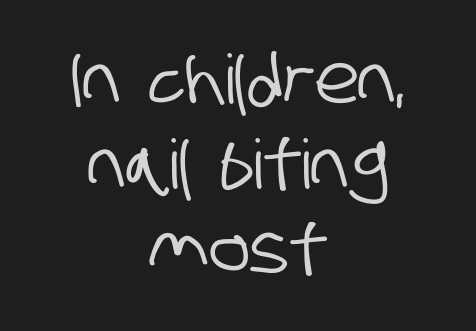
Q: Is the typeface a serif or a sans-serif typeface? A: Sans-serif.
Q: Is the text underlined? A: No.
Q: How is the paragraph aligned? A: Centered.
Q: Is the spacing between letters normal or unusually wide? A: Normal.
Q: Is the spacing between lines tight, normal or loose? A: Normal.
Q: Width (condensed, normal, or wide)? A: Condensed.
Q: Stroke contrast? A: Low.
Q: x-height? A: Large.
Q: Monospaced? A: No.
